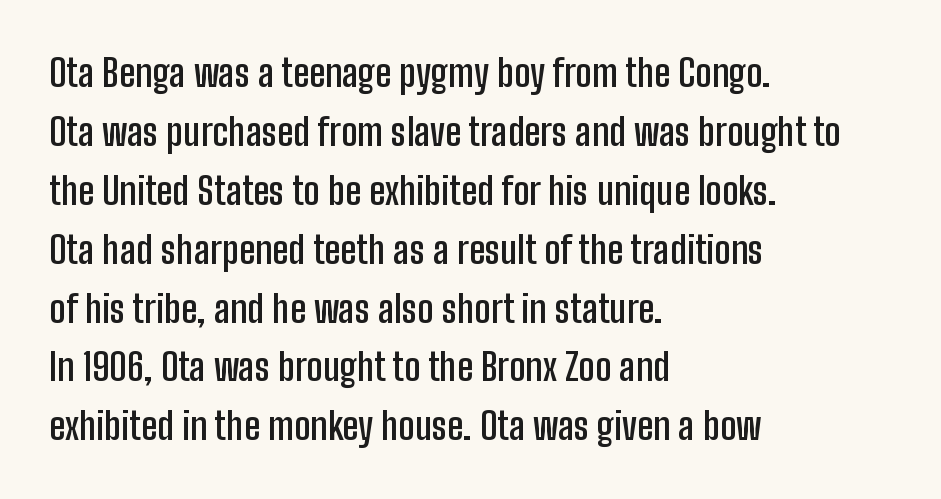
You can tell from the bare stems that sans-serif type was used. Varying glyph widths throughout — classic text-font behaviour. Underlining? Definitely not there. In terms of leading, this rendering sits right in the middle. These lines keep a tight, regular rhythm from letter to letter.
